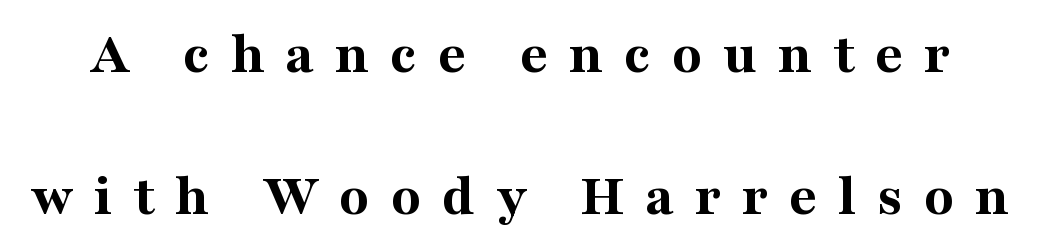
{"serif": "yes", "italic": "no", "bold": "yes", "weight": "bold", "width": "normal", "stroke_contrast": "medium", "x_height": "medium", "monospaced": "no", "underline": "no", "line_spacing": "loose", "line_spacing_ratio": 2.32, "letter_spacing": "wide", "letter_spacing_em": 0.34, "glyph_px": 61}
